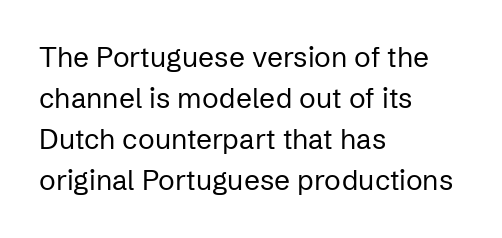
{"serif": "no", "italic": "no", "bold": "no", "weight": "regular", "width": "normal", "stroke_contrast": "low", "x_height": "medium", "monospaced": "no", "underline": "no", "align": "left", "line_spacing": "normal", "line_spacing_ratio": 1.47, "letter_spacing": "normal", "letter_spacing_em": 0.0, "glyph_px": 28}
